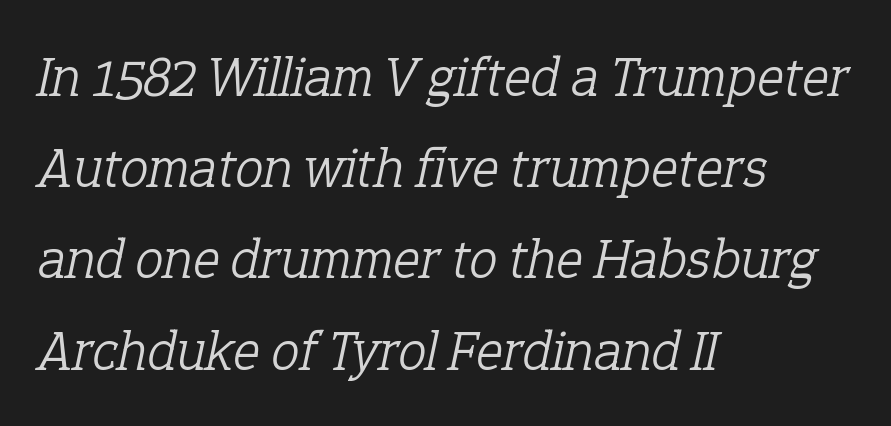
Q: Is the text bold? A: No.
Q: Is the text italic (slanted)? A: Yes, it leans right by about 12 degrees.
Q: Is the typeface a serif or a sans-serif typeface? A: Serif.
Q: Is the text underlined? A: No.
Q: How is the paragraph aligned? A: Left-aligned.
Q: Is the spacing between letters normal or unusually wide? A: Normal.
Q: Is the spacing between lines tight, normal or loose? A: Normal.
Q: Width (condensed, normal, or wide)? A: Normal.
Q: Stroke contrast? A: Low.
Q: x-height? A: Medium.
Q: Monospaced? A: No.
